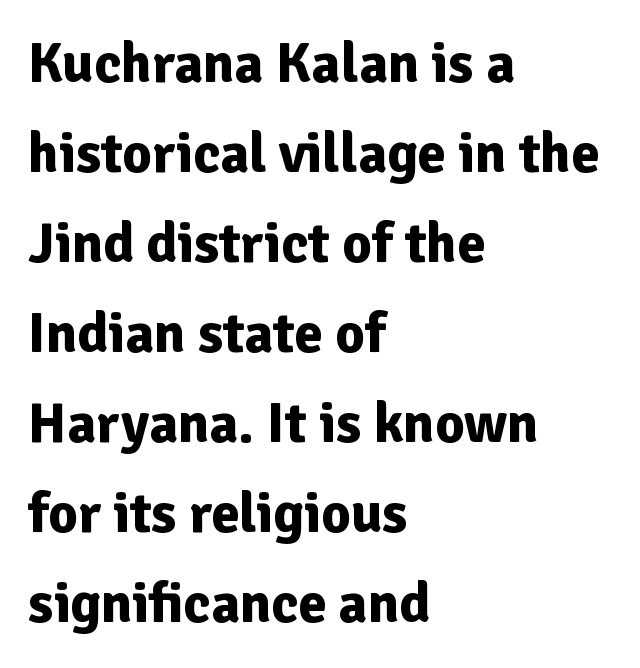
{"serif": "no", "italic": "no", "bold": "yes", "weight": "bold", "width": "normal", "stroke_contrast": "low", "x_height": "medium", "monospaced": "no", "underline": "no", "align": "left", "line_spacing": "normal", "line_spacing_ratio": 1.58, "letter_spacing": "normal", "letter_spacing_em": 0.0, "glyph_px": 57}
